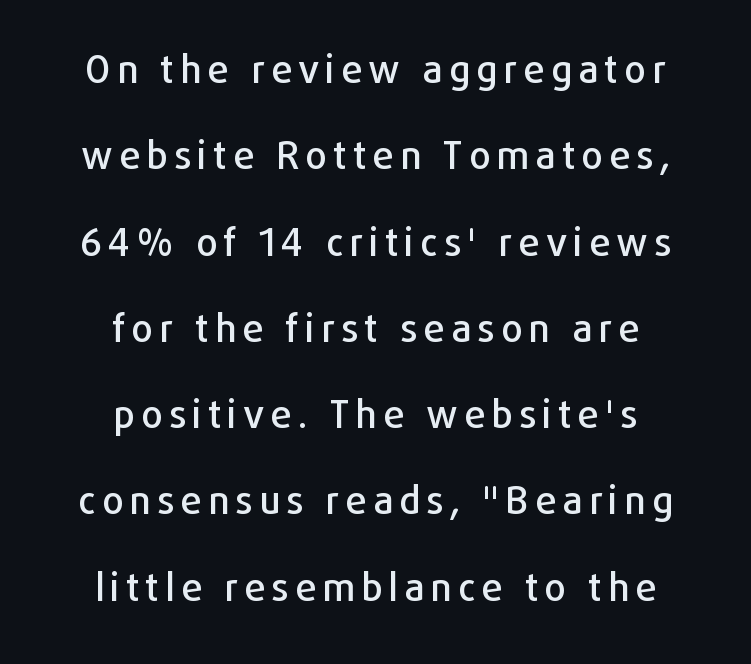
Classification — sans serif. Characters remain perfectly vertical along every line. Nobody drew a line under any word here. Looks like regular typesetting: each glyph gets only the width it needs. Caption: multi-line text, centered on the measure. Honestly, the rows look like they've been pulled way apart.
